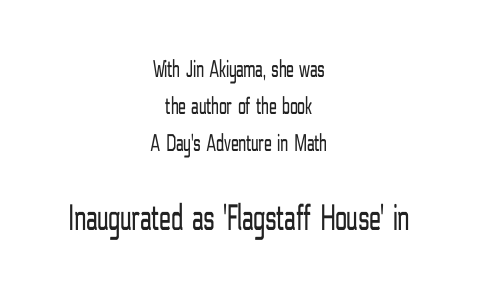
Proportional: the letters do not fall into vertical columns. Counters stay open thanks to moderate or lighter strokes. Leftover space on each line is divided equally before and after the words. Clear beneath every line of the passage.
